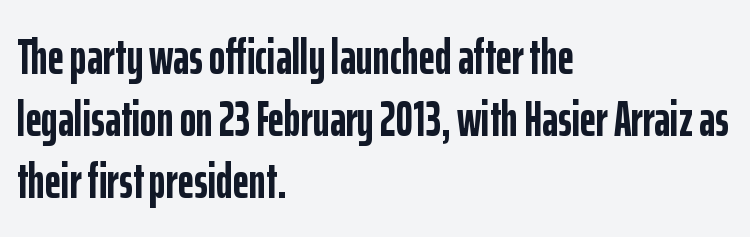
{"serif": "no", "italic": "no", "bold": "yes", "weight": "semibold", "width": "condensed", "stroke_contrast": "low", "x_height": "medium", "monospaced": "no", "underline": "no", "align": "left", "line_spacing_ratio": 1.24, "letter_spacing": "normal", "letter_spacing_em": 0.0, "glyph_px": 50}
